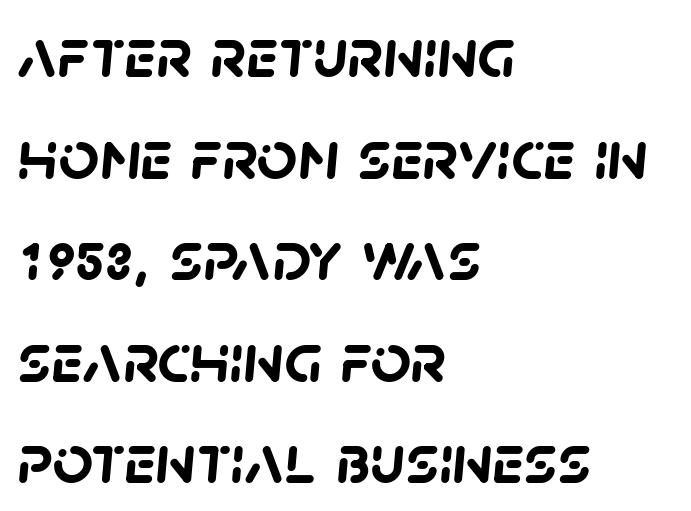
Q: Is the text bold? A: Yes.
Q: Is the typeface a serif or a sans-serif typeface? A: Sans-serif.
Q: Is the text underlined? A: No.
Q: How is the paragraph aligned? A: Left-aligned.
Q: Is the spacing between letters normal or unusually wide? A: Normal.
Q: Is the spacing between lines tight, normal or loose? A: Normal.
Q: Width (condensed, normal, or wide)? A: Normal.
Q: Stroke contrast? A: Low.
Q: x-height? A: Large.
Q: Monospaced? A: No.
